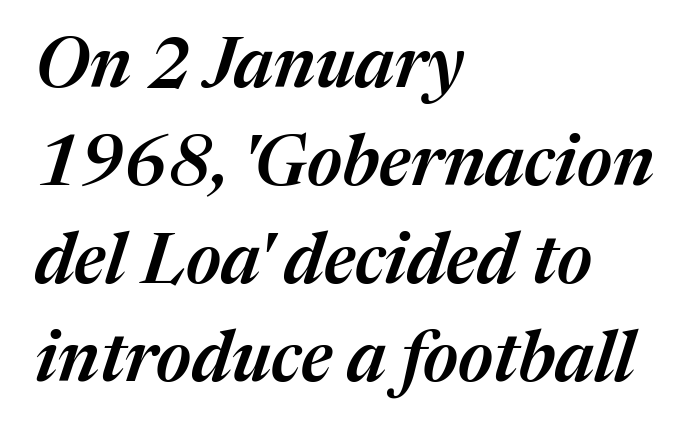
{"italic": "yes", "lean": "right", "slant_degrees": 17, "bold": "semi", "weight": "semibold", "width": "normal", "stroke_contrast": "medium", "x_height": "medium", "monospaced": "no", "underline": "no", "align": "left", "line_spacing": "normal", "line_spacing_ratio": 1.4, "letter_spacing": "normal", "letter_spacing_em": 0.0, "glyph_px": 70}
